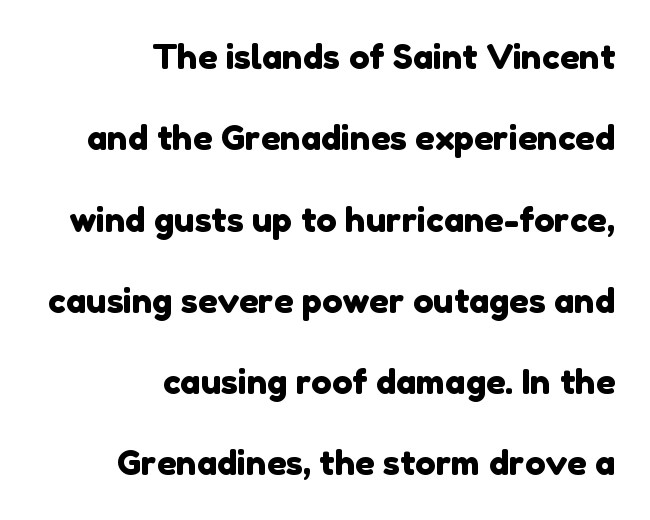
The image shows 34 px sans-serif type; set right-aligned, loose line spacing (2.39x), normal letter spacing, not underlined; low stroke contrast and a medium x-height.
